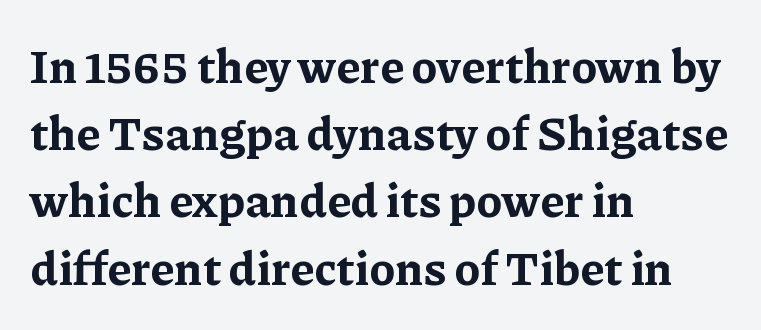
These lines are rendered in a variable-pitch font. Do the letters lean? They stand straight. Baseline-to-baseline distance is the conventional proportion of letter height. Does the copy run flush right? No — it runs flush left. No word sits above an underline.
